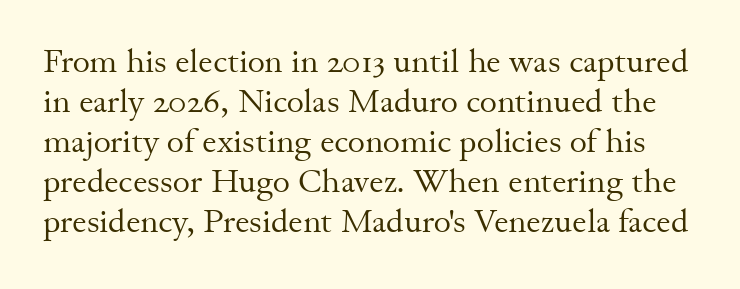
The image shows 33 px regular-weight serif type, upright; set line spacing 1.21x, normal letter spacing, not underlined; medium stroke contrast and a small x-height.
